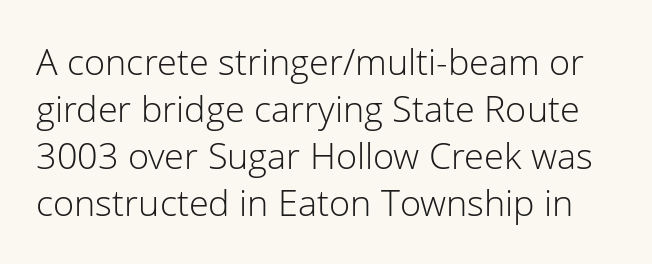
The image shows 36 px light sans-serif type, upright; set normal line spacing (1.31x), normal letter spacing, not underlined; low stroke contrast and a medium x-height.
